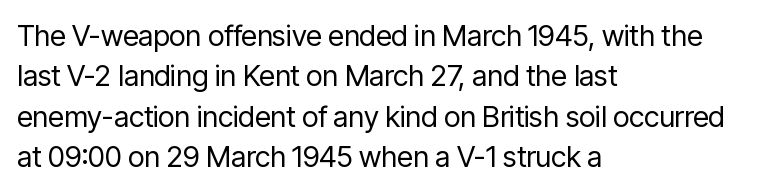
Q: Is the text bold? A: No.
Q: Is the text italic (slanted)? A: No, it is upright.
Q: Is the typeface a serif or a sans-serif typeface? A: Sans-serif.
Q: Is the text underlined? A: No.
Q: How is the paragraph aligned? A: Left-aligned.
Q: Is the spacing between letters normal or unusually wide? A: Normal.
Q: Is the spacing between lines tight, normal or loose? A: Normal.
Q: Width (condensed, normal, or wide)? A: Condensed.
Q: Stroke contrast? A: Low.
Q: x-height? A: Medium.
Q: Monospaced? A: No.
